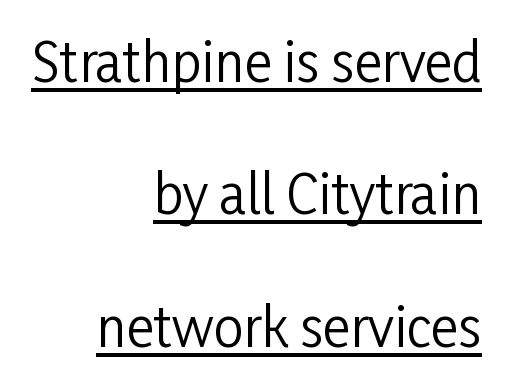
{"serif": "no", "italic": "no", "bold": "no", "weight": "regular", "width": "condensed", "stroke_contrast": "low", "x_height": "medium", "monospaced": "no", "underline": "yes", "align": "right", "line_spacing": "loose", "line_spacing_ratio": 2.5, "letter_spacing": "normal", "letter_spacing_em": 0.0, "glyph_px": 53}
